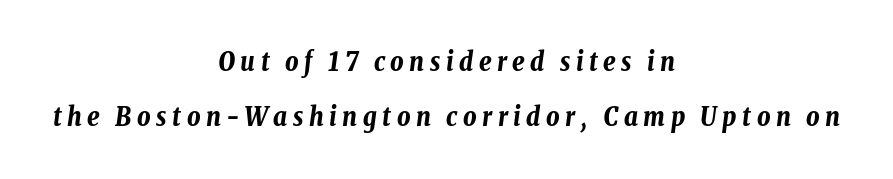
The image shows 26 px bold type, italic (leaning right); set centered, loose line spacing (2.11x), unusually wide letter spacing (+0.21 em), not underlined.
